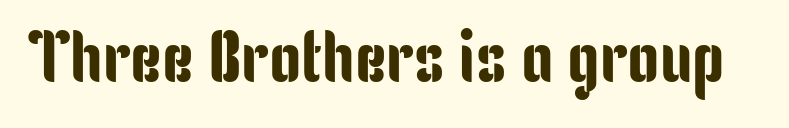
The image shows 72 px condensed sans-serif type, upright; set normal letter spacing, not underlined; low stroke contrast and a medium x-height.
